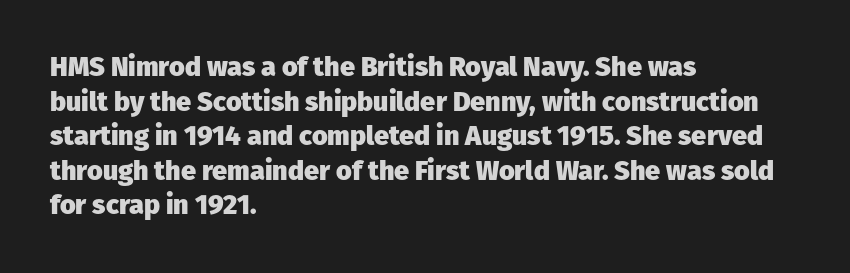
The image shows 27 px bold type, upright; set left-aligned, normal line spacing (1.28x), normal letter spacing, not underlined.
